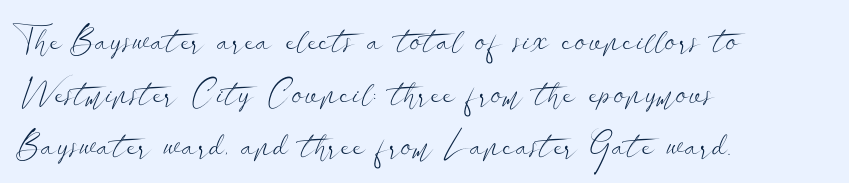
{"serif": "no", "bold": "no", "weight": "light", "width": "wide", "stroke_contrast": "low", "x_height": "small", "monospaced": "no", "underline": "no", "align": "left", "line_spacing": "normal", "line_spacing_ratio": 1.55, "letter_spacing": "normal", "letter_spacing_em": 0.0, "glyph_px": 34}
